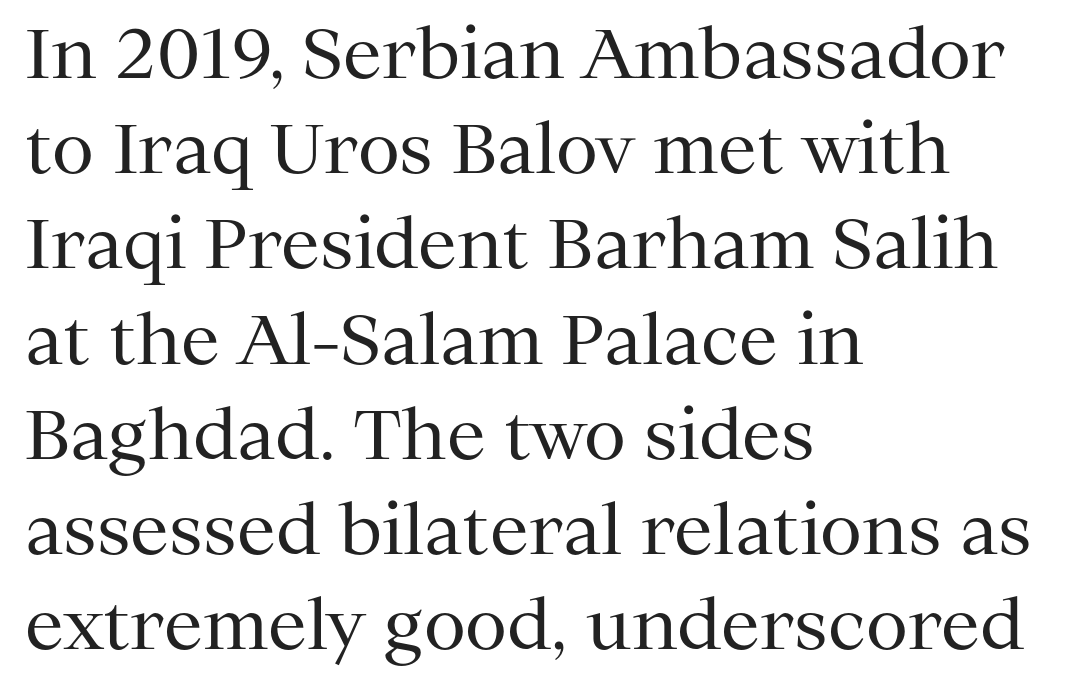
Q: Is the text bold? A: No.
Q: Is the text italic (slanted)? A: No, it is upright.
Q: Is the typeface a serif or a sans-serif typeface? A: Serif.
Q: Is the text underlined? A: No.
Q: How is the paragraph aligned? A: Left-aligned.
Q: Is the spacing between letters normal or unusually wide? A: Normal.
Q: Is the spacing between lines tight, normal or loose? A: Normal.
Q: Width (condensed, normal, or wide)? A: Normal.
Q: Stroke contrast? A: Medium.
Q: x-height? A: Medium.
Q: Monospaced? A: No.
